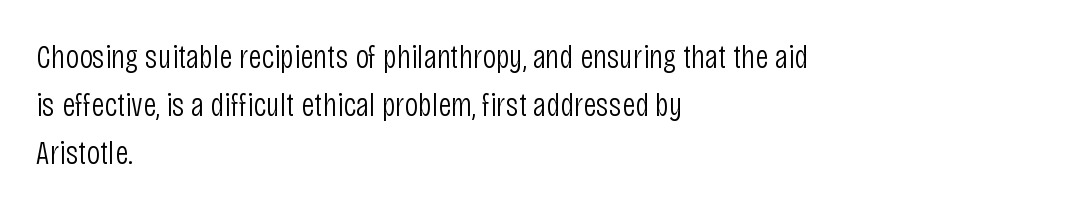
The image shows 34 px light, condensed sans-serif type, upright; set left-aligned, normal line spacing (1.41x), normal letter spacing, not underlined; low stroke contrast and a large x-height.
